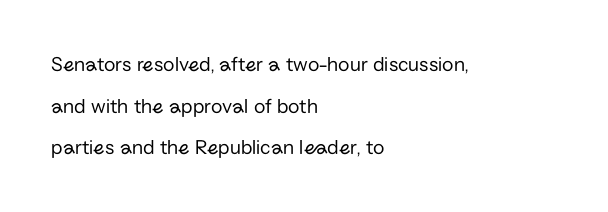
Does the leading feel generous? Absolutely, it's lavish. Glance below the letters and you will spot only blank space. Vertical stems look standard width or narrower in stroke. When letters stand straight like this, we call the style roman or upright. Does the copy run flush right? No — it runs flush left. Short note: letters normally spaced.
